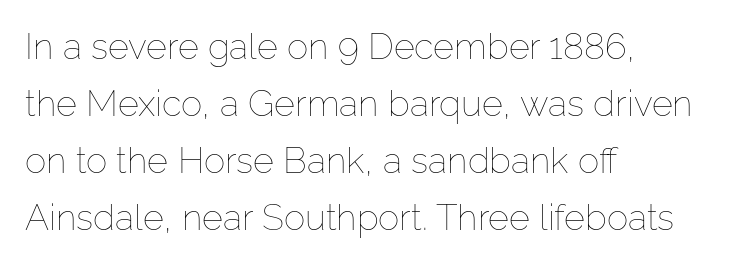
The image shows 36 px thin type, upright; set left-aligned, normal line spacing (1.58x), normal letter spacing, not underlined; low stroke contrast and a medium x-height.
